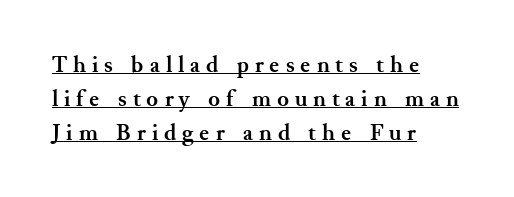
Each word looks stretched out because of the extra space between its letters. Posture: upright roman. Beneath each row of characters lies a ruled line. The characters look thick and weighty, a clear bold. One glance says typical: line gaps are just what's usual. The passage is arranged the way most books set body copy — flush left.
